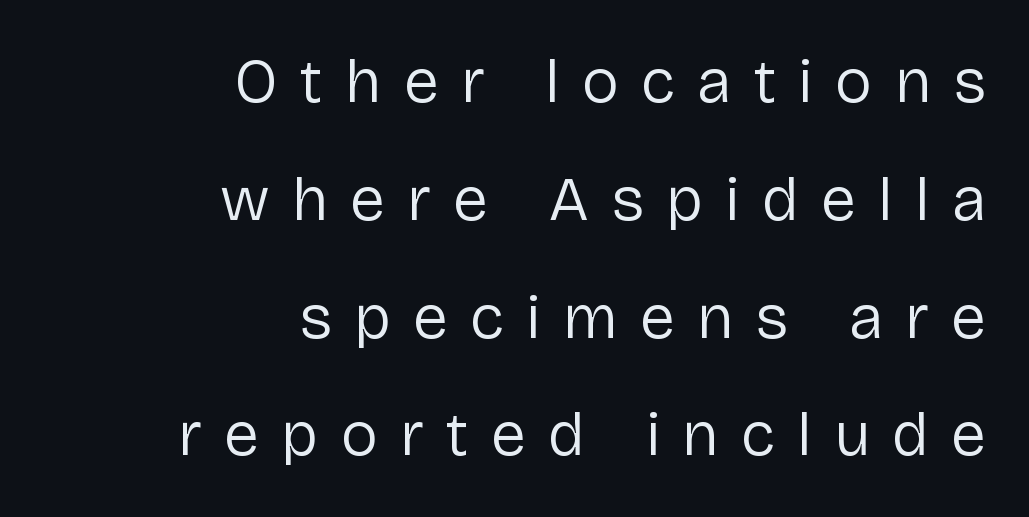
The image shows 63 px regular-weight sans-serif type, upright; set right-aligned, line spacing 1.87x, unusually wide letter spacing (+0.35 em), not underlined; low stroke contrast and a medium x-height.
